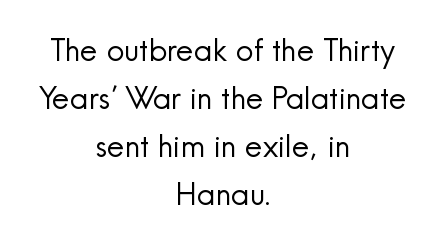
Are there feet on the stems? There aren't — it's a sans. A typesetter would call this proportional, since set widths differ per character. Caption: multi-line text, centered on the measure. On a weight scale, this lands at 450 or below. The passage shown is not underscored anywhere.
